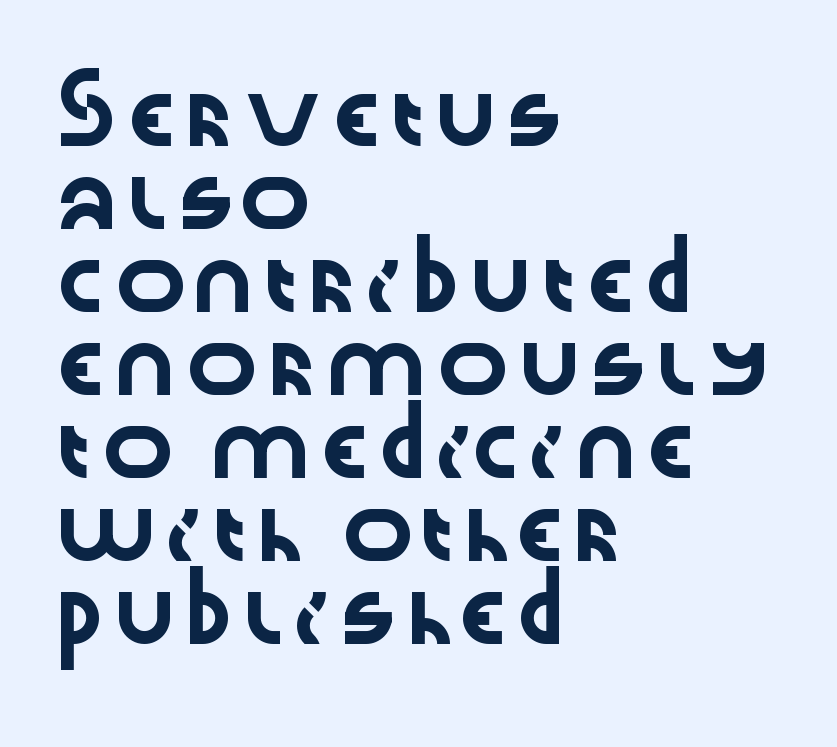
The image shows 61 px wide sans-serif type, upright; set left-aligned, normal line spacing (1.36x), normal letter spacing, not underlined; low stroke contrast and a medium x-height.
